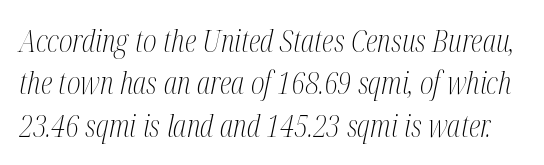
The image shows 30 px light, condensed serif type, italic (leaning right); set normal line spacing (1.41x), normal letter spacing, not underlined; medium stroke contrast and a medium x-height.
